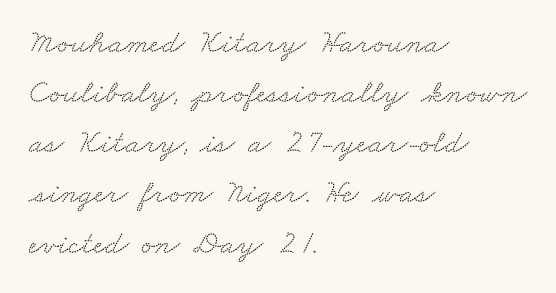
{"serif": "yes", "width": "wide", "stroke_contrast": "low", "x_height": "small", "monospaced": "no", "underline": "no", "align": "left", "line_spacing": "normal", "line_spacing_ratio": 1.52, "letter_spacing": "normal", "letter_spacing_em": 0.0, "glyph_px": 33}
